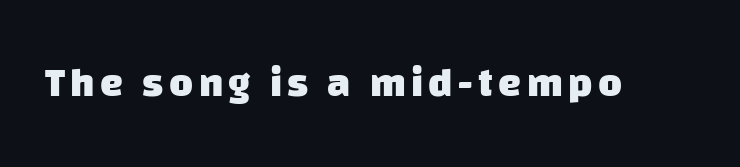
The image shows 41 px heavy sans-serif type; set not underlined; low stroke contrast and a large x-height.
